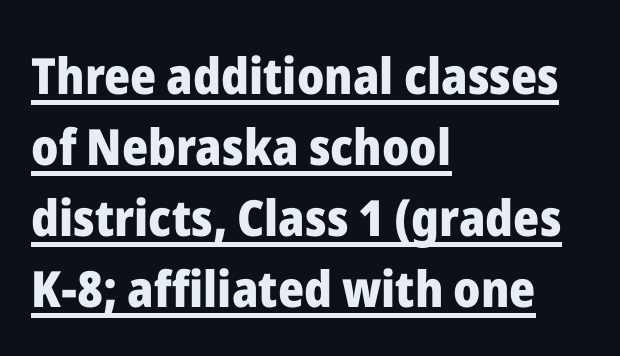
{"serif": "no", "italic": "no", "bold": "yes", "weight": "heavy", "width": "normal", "stroke_contrast": "low", "x_height": "medium", "monospaced": "no", "underline": "yes", "align": "left", "line_spacing": "normal", "line_spacing_ratio": 1.42, "letter_spacing": "normal", "letter_spacing_em": 0.0, "glyph_px": 50}
